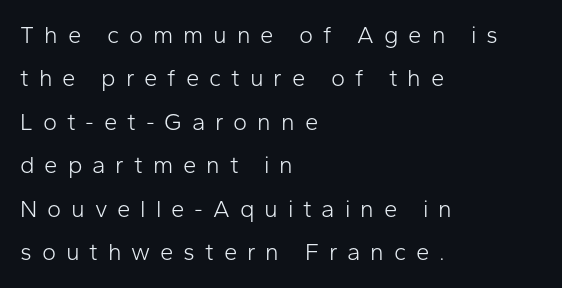
The image shows 24 px text type, upright; set left-aligned, line spacing 1.81x, unusually wide letter spacing (+0.41 em), not underlined.
